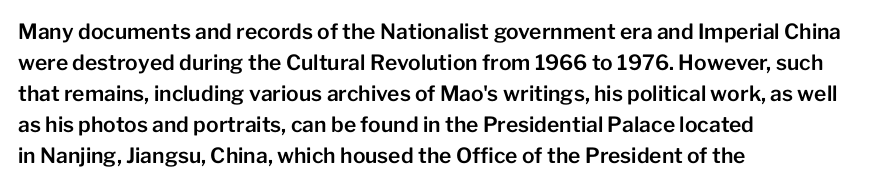
{"italic": "no", "underline": "no", "align": "left", "line_spacing": "normal", "line_spacing_ratio": 1.48, "letter_spacing": "normal", "letter_spacing_em": 0.0, "glyph_px": 21}
